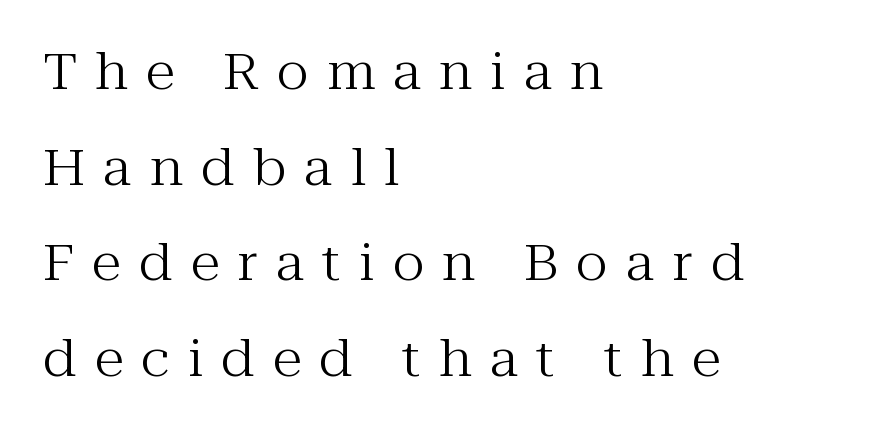
The image shows 49 px regular-weight serif type, upright; set left-aligned, loose line spacing (1.95x), unusually wide letter spacing (+0.37 em), not underlined; medium stroke contrast and a medium x-height.
